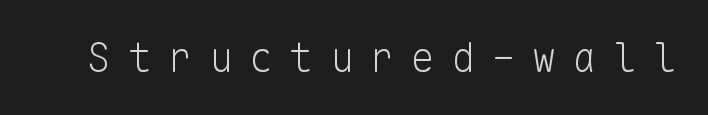
The weight tops out at a normal text grade. Are there feet on the stems? There aren't — it's a sans. A roman cut, with each character standing at attention. This sample uses expanded letter spacing, leaving extra air between glyphs.
